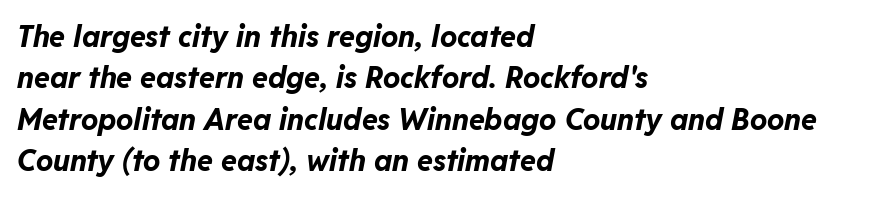
Q: Is the text bold? A: Yes.
Q: Is the text italic (slanted)? A: Yes, it leans right by about 11 degrees.
Q: Is the text underlined? A: No.
Q: How is the paragraph aligned? A: Left-aligned.
Q: Is the spacing between letters normal or unusually wide? A: Normal.
Q: Is the spacing between lines tight, normal or loose? A: Normal.
Q: Width (condensed, normal, or wide)? A: Normal.
Q: Stroke contrast? A: Low.
Q: x-height? A: Medium.
Q: Monospaced? A: No.
